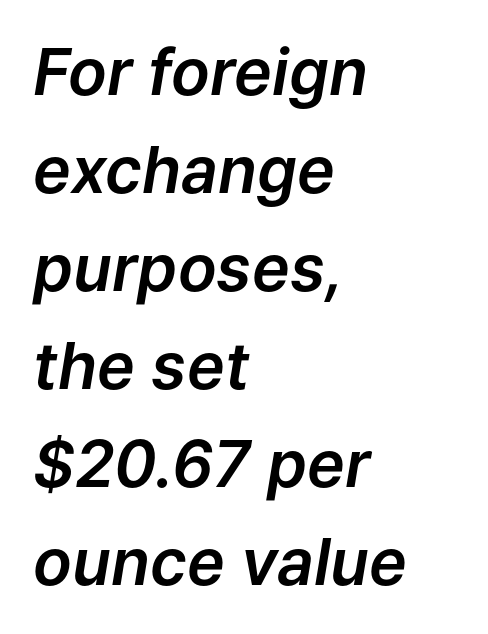
{"italic": "yes", "lean": "right", "slant_degrees": 9, "width": "normal", "stroke_contrast": "low", "x_height": "medium", "monospaced": "no", "underline": "no", "align": "left", "line_spacing": "normal", "line_spacing_ratio": 1.53, "letter_spacing": "normal", "letter_spacing_em": 0.0, "glyph_px": 64}
